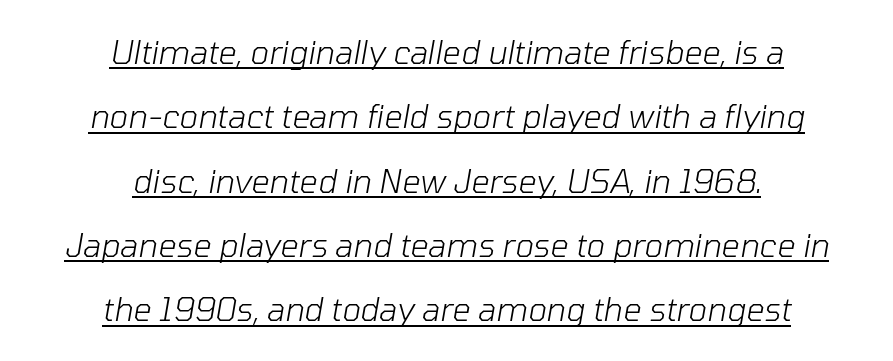
{"italic": "yes", "lean": "right", "slant_degrees": 10, "bold": "no", "weight": "light", "width": "normal", "stroke_contrast": "low", "x_height": "medium", "monospaced": "no", "underline": "yes", "align": "center", "line_spacing": "loose", "line_spacing_ratio": 2.01, "letter_spacing": "normal", "letter_spacing_em": 0.0, "glyph_px": 32}
